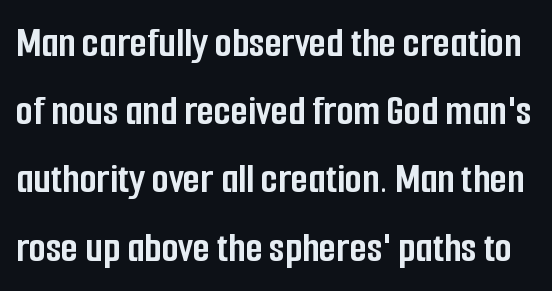
Tracking here is standard; glyphs follow each other at the usual distance. Character widths vary here, with narrow letters taking less room than wide ones. Compared with an ordinary text face, these strokes are far heavier — a full bold. Regarding leading, the lines here are spaced in the standard way. Every character sits straight up, as roman type does.
